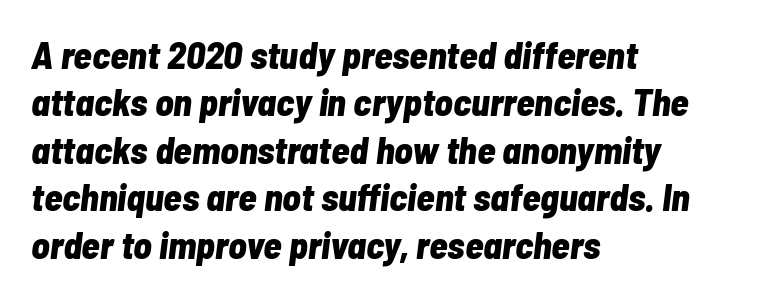
The image shows 38 px bold, condensed type, italic (leaning right); set left-aligned, normal line spacing (1.25x), normal letter spacing, not underlined; low stroke contrast and a medium x-height.
